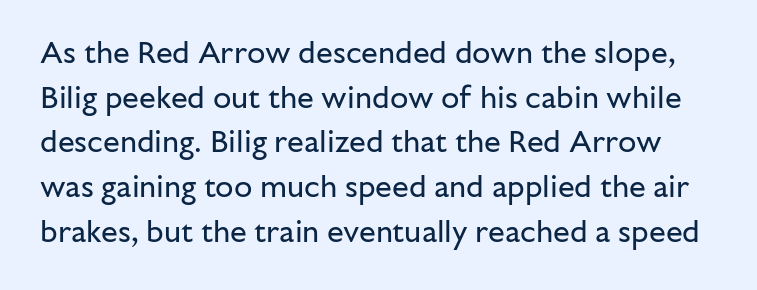
Q: Is the text bold? A: No.
Q: Is the text italic (slanted)? A: No, it is upright.
Q: Is the typeface a serif or a sans-serif typeface? A: Sans-serif.
Q: Is the text underlined? A: No.
Q: Is the spacing between letters normal or unusually wide? A: Normal.
Q: Is the spacing between lines tight, normal or loose? A: Normal.
Q: Width (condensed, normal, or wide)? A: Normal.
Q: Stroke contrast? A: Low.
Q: x-height? A: Medium.
Q: Monospaced? A: No.
